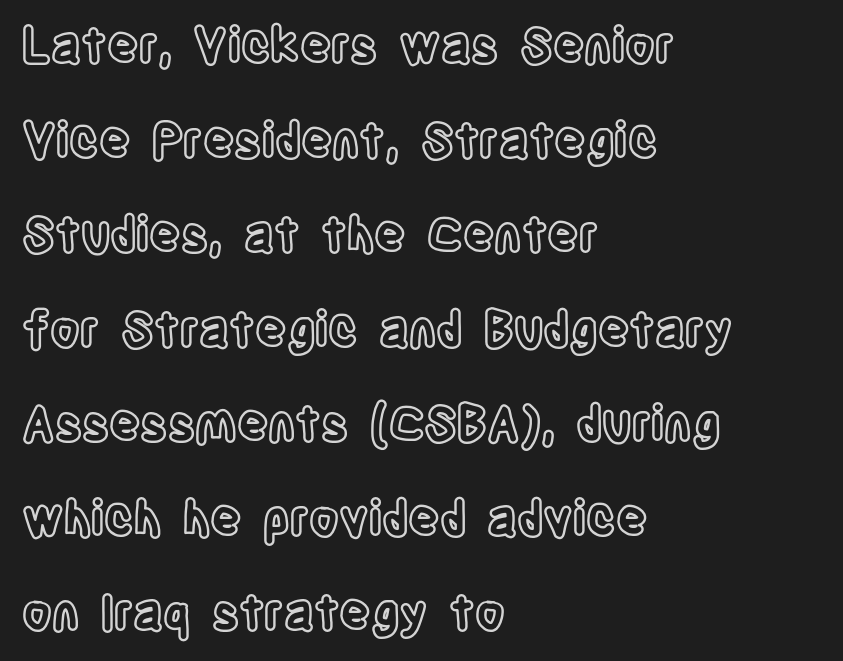
Q: Is the text italic (slanted)? A: No, it is upright.
Q: Is the text underlined? A: No.
Q: How is the paragraph aligned? A: Left-aligned.
Q: Is the spacing between letters normal or unusually wide? A: Normal.
Q: Is the spacing between lines tight, normal or loose? A: Loose.
Q: Width (condensed, normal, or wide)? A: Condensed.
Q: x-height? A: Large.
Q: Monospaced? A: No.
